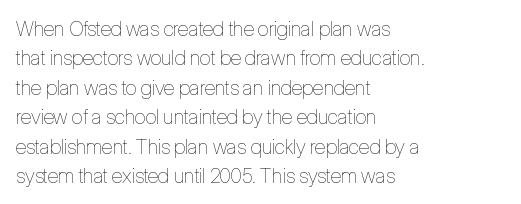
Look at the tracking — it's just the regular setting, nothing added. This sample keeps an unexceptional amount of space between lines. A typesetter would mark this as roman, not italic. Each row of text sits above clean, open space. Ink coverage per letter is moderate at most. This rendering uses left alignment, leaving the right contour irregular.
